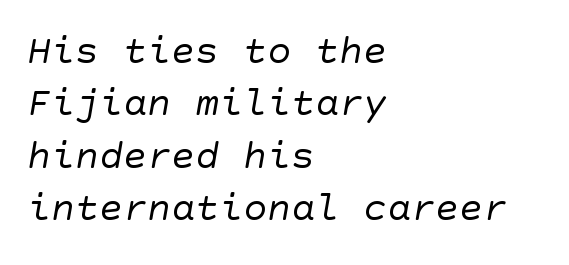
Q: Is the text bold? A: No.
Q: Is the typeface a serif or a sans-serif typeface? A: Sans-serif.
Q: Is the text underlined? A: No.
Q: How is the paragraph aligned? A: Left-aligned.
Q: Is the spacing between letters normal or unusually wide? A: Normal.
Q: Is the spacing between lines tight, normal or loose? A: Normal.
Q: Width (condensed, normal, or wide)? A: Normal.
Q: Stroke contrast? A: Low.
Q: x-height? A: Large.
